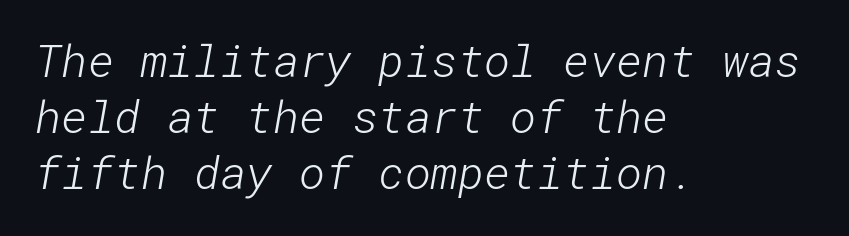
Leftover space on each line is placed entirely after the last word. Line spacing here is normal. The glyphs in this specimen are sans serif. Weight class: somewhere from thin through regular. These lines keep a tight, regular rhythm from letter to letter. Unmarked baselines from the first word to the last.
